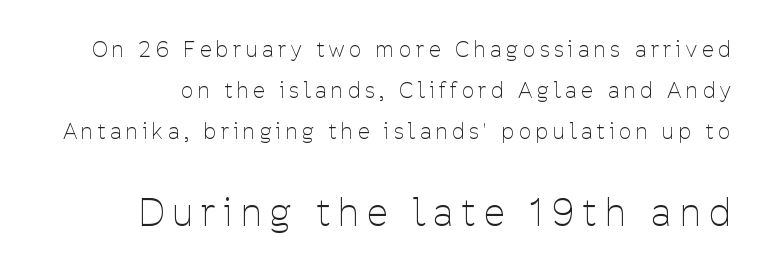
The image shows 37 px thin, condensed sans-serif type, upright; set loose line spacing (1.96x), unusually wide letter spacing (+0.24 em), not underlined; the second (bottom) block is 1.76x larger; low stroke contrast and a medium x-height.
